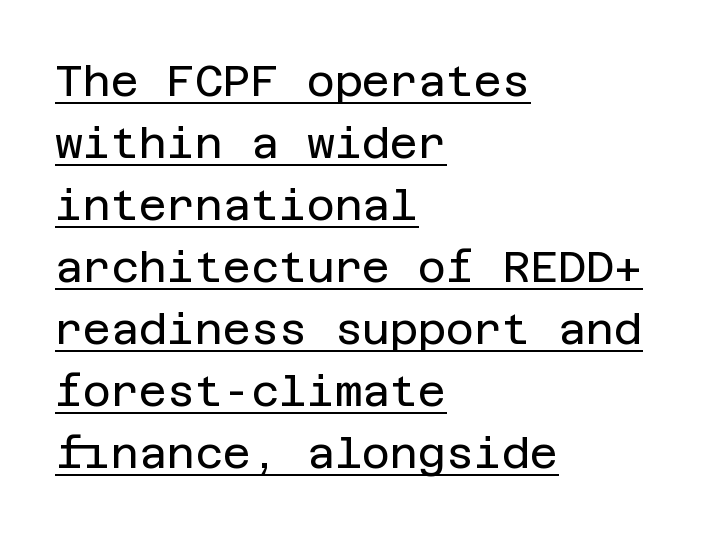
The image shows 43 px regular-weight sans-serif type, upright; set left-aligned, normal line spacing (1.44x), normal letter spacing, underlined; low stroke contrast and a large x-height.
